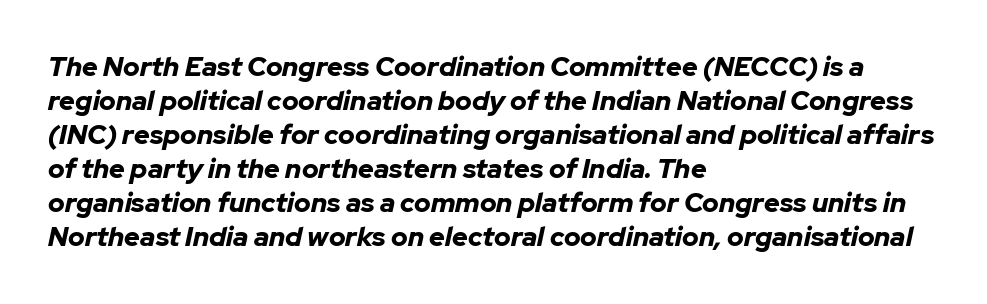
The image shows 27 px bold type, italic (leaning right); set left-aligned, normal line spacing (1.26x), normal letter spacing, not underlined.
